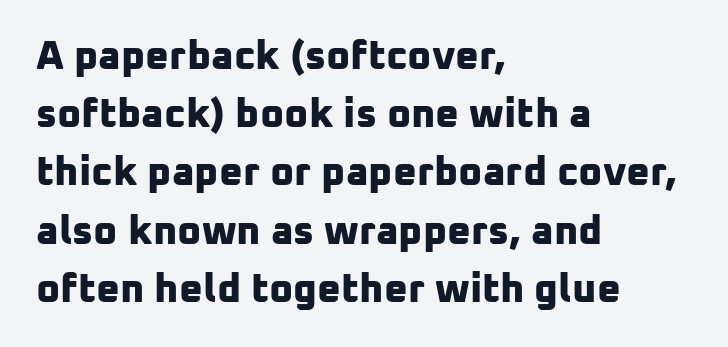
Q: Is the text bold? A: Yes.
Q: Is the typeface a serif or a sans-serif typeface? A: Sans-serif.
Q: Is the text underlined? A: No.
Q: How is the paragraph aligned? A: Left-aligned.
Q: Is the spacing between letters normal or unusually wide? A: Normal.
Q: Is the spacing between lines tight, normal or loose? A: Normal.
Q: Width (condensed, normal, or wide)? A: Normal.
Q: Stroke contrast? A: Low.
Q: x-height? A: Medium.
Q: Monospaced? A: No.
